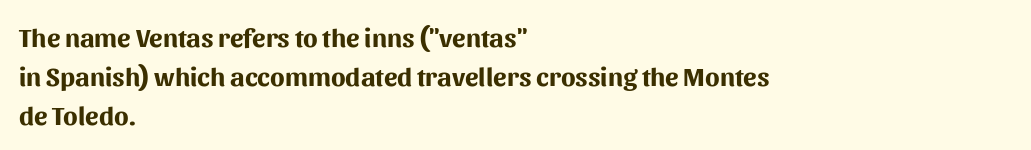
The typography opts for an upright posture over an oblique one. The face used here has the dense, thick strokes of a bold. Words float on clear page, feet unadorned. The typesetter chose a ragged-right arrangement here.
